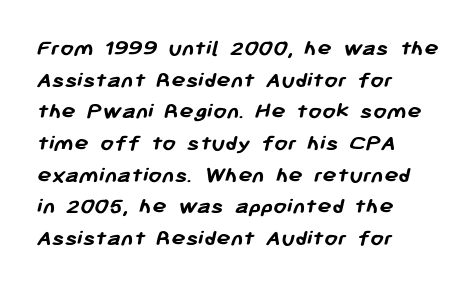
The image shows 24 px bold type; set left-aligned, normal line spacing (1.32x), normal letter spacing, not underlined.
